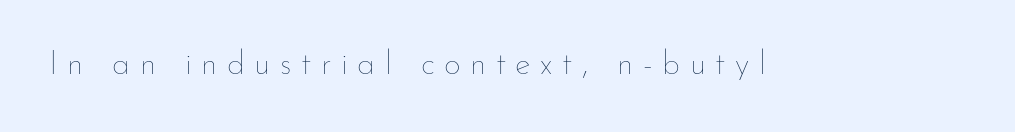
{"italic": "no", "bold": "no", "weight": "thin", "width": "normal", "stroke_contrast": "low", "x_height": "small", "monospaced": "no", "underline": "no", "letter_spacing": "wide", "letter_spacing_em": 0.29, "glyph_px": 33}
